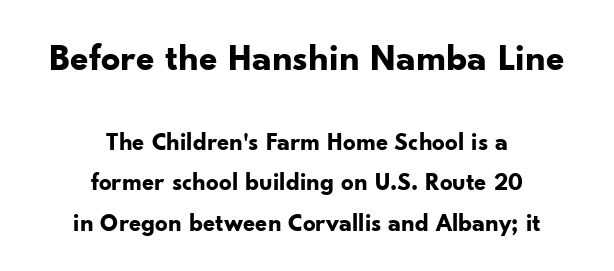
{"serif": "no", "italic": "no", "bold": "yes", "weight": "bold", "width": "normal", "stroke_contrast": "low", "x_height": "small", "monospaced": "no", "underline": "no", "align": "center", "line_spacing": "normal", "line_spacing_ratio": 1.62, "letter_spacing": "normal", "letter_spacing_em": 0.0, "larger_block": "first", "size_ratio": 1.52, "glyph_px": 38}
